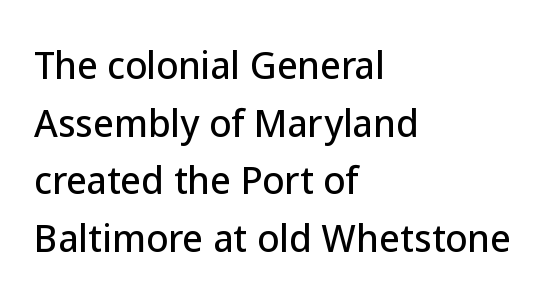
{"serif": "no", "italic": "no", "width": "normal", "stroke_contrast": "low", "x_height": "medium", "monospaced": "no", "underline": "no", "align": "left", "line_spacing": "normal", "line_spacing_ratio": 1.6, "letter_spacing": "normal", "letter_spacing_em": 0.0, "glyph_px": 36}
